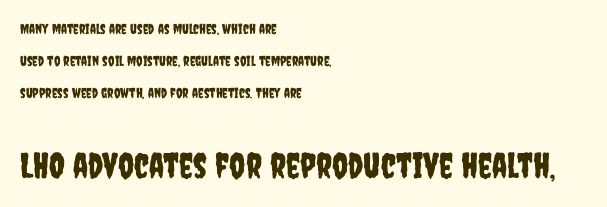
The image shows 35 px condensed sans-serif type, upright; set left-aligned, loose line spacing (2.29x), normal letter spacing, not underlined; the second (bottom) block is 2.5x larger; low stroke contrast and a large x-height.
